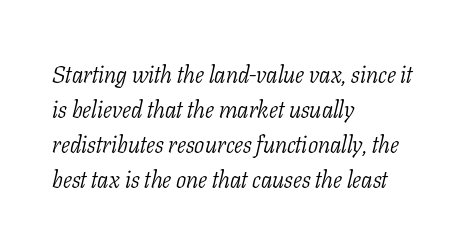
{"italic": "yes", "lean": "right", "slant_degrees": 11, "bold": "no", "underline": "no", "align": "left", "line_spacing": "normal", "line_spacing_ratio": 1.46, "letter_spacing": "normal", "letter_spacing_em": 0.0, "glyph_px": 24}
